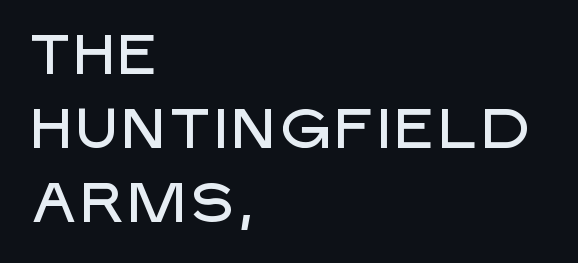
{"serif": "no", "italic": "no", "width": "normal", "stroke_contrast": "low", "x_height": "large", "monospaced": "no", "underline": "no", "align": "left", "line_spacing": "normal", "line_spacing_ratio": 1.32, "letter_spacing": "normal", "letter_spacing_em": 0.0, "glyph_px": 56}
